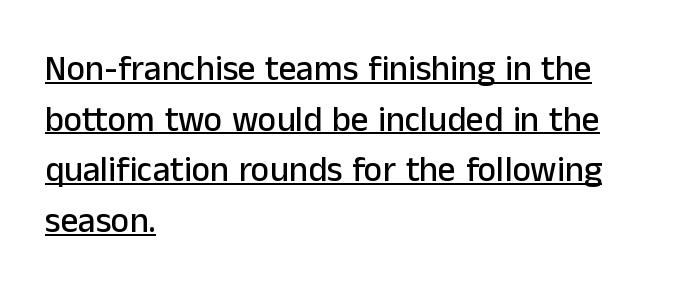
Ordinary non-slanted type is in use. You could call the tracking neutral — neither tight nor loose. This sample is left-justified, so line endings fall wherever the words run out. Typographically, this falls in the sans-serif category. The typesetter has applied underlining to the passage shown.
